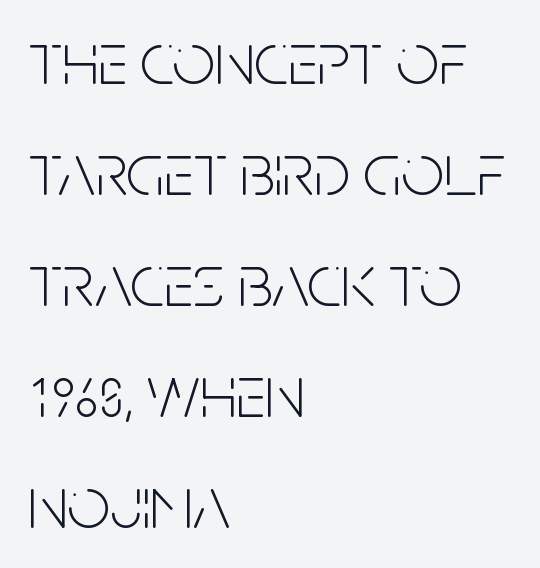
Q: Is the text bold? A: No.
Q: Is the text italic (slanted)? A: No, it is upright.
Q: Is the typeface a serif or a sans-serif typeface? A: Sans-serif.
Q: Is the text underlined? A: No.
Q: How is the paragraph aligned? A: Left-aligned.
Q: Is the spacing between letters normal or unusually wide? A: Normal.
Q: Is the spacing between lines tight, normal or loose? A: Normal.
Q: Width (condensed, normal, or wide)? A: Condensed.
Q: Stroke contrast? A: Low.
Q: x-height? A: Large.
Q: Monospaced? A: No.
